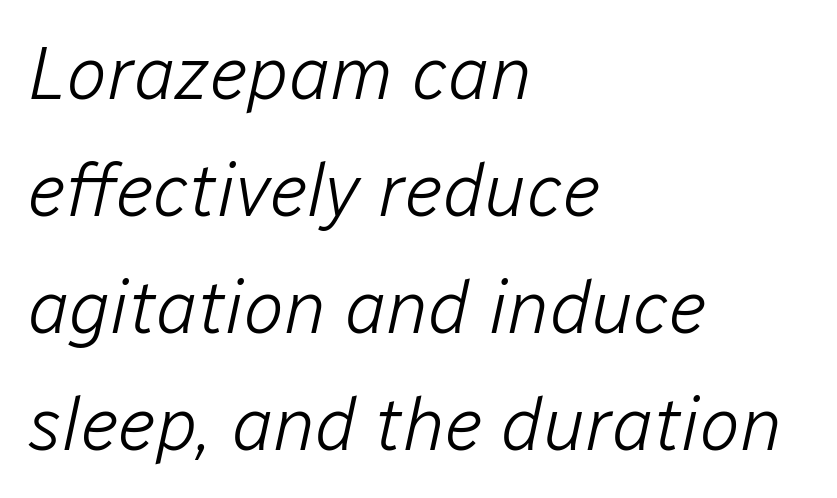
{"italic": "yes", "lean": "right", "slant_degrees": 12, "bold": "no", "weight": "light", "width": "normal", "stroke_contrast": "low", "x_height": "medium", "monospaced": "no", "underline": "no", "align": "left", "line_spacing": "normal", "line_spacing_ratio": 1.56, "letter_spacing": "normal", "letter_spacing_em": 0.0, "glyph_px": 75}
